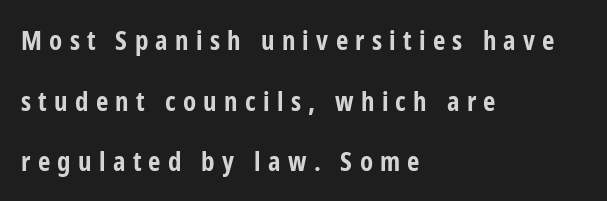
{"italic": "no", "bold": "yes", "underline": "no", "align": "left", "line_spacing": "loose", "line_spacing_ratio": 2.25, "letter_spacing": "wide", "letter_spacing_em": 0.27, "glyph_px": 27}
